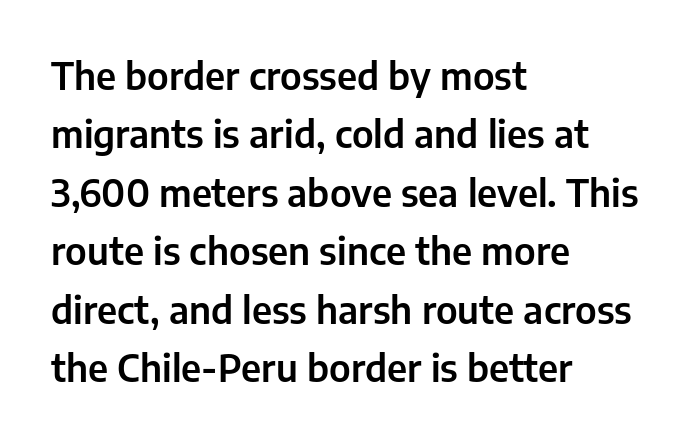
The image shows 37 px sans-serif type, upright; set left-aligned, normal line spacing (1.58x), normal letter spacing, not underlined; low stroke contrast and a medium x-height.
